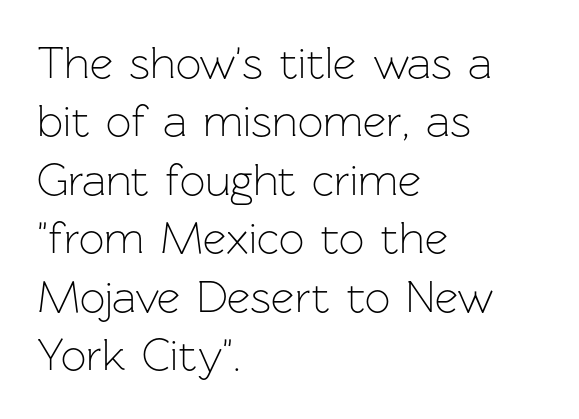
Q: Is the text bold? A: No.
Q: Is the text italic (slanted)? A: No, it is upright.
Q: Is the typeface a serif or a sans-serif typeface? A: Sans-serif.
Q: Is the text underlined? A: No.
Q: How is the paragraph aligned? A: Left-aligned.
Q: Is the spacing between letters normal or unusually wide? A: Normal.
Q: Is the spacing between lines tight, normal or loose? A: Normal.
Q: Width (condensed, normal, or wide)? A: Normal.
Q: Stroke contrast? A: Low.
Q: x-height? A: Medium.
Q: Monospaced? A: No.
